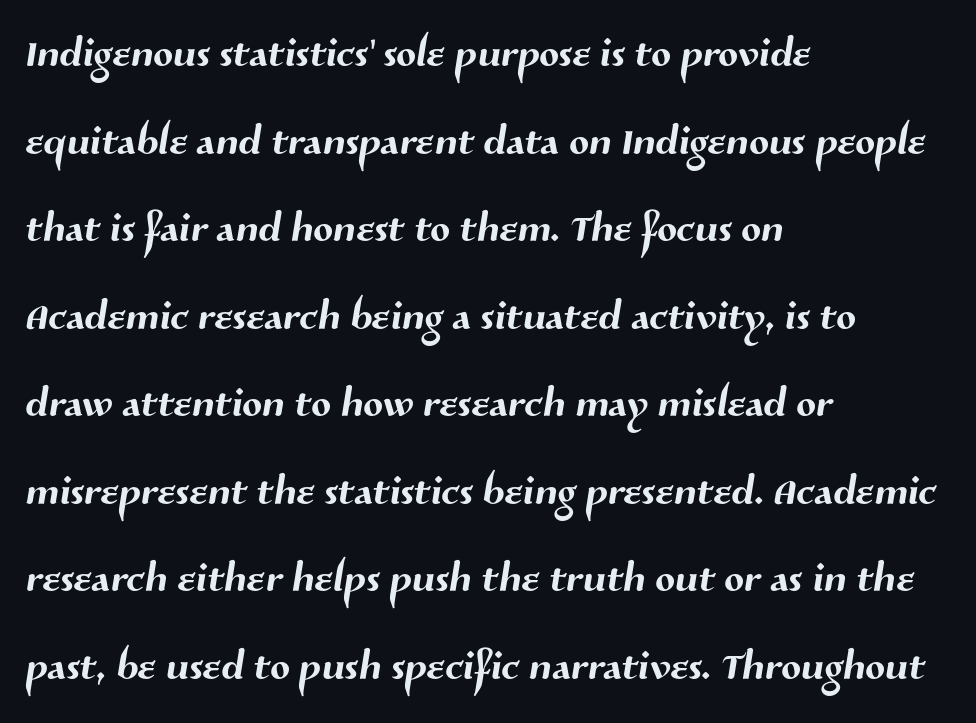
Note the varied advance widths — an 'i' is clearly narrower than an 'm'. Caption: multi-line text, flush left, ragged right. Regarding leading, the lines here are spaced in the standard way. The letterforms sit shoulder to shoulder at normal distance.
